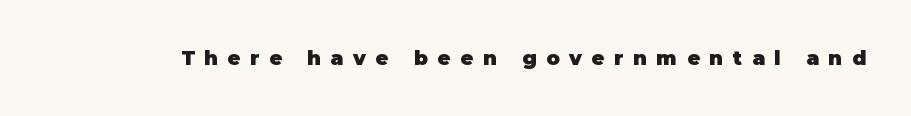
{"italic": "no", "bold": "yes", "underline": "no", "letter_spacing": "wide", "letter_spacing_em": 0.48, "glyph_px": 20}
